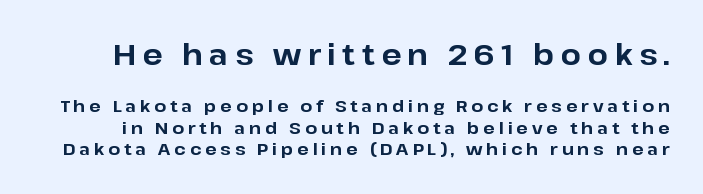
The image shows 29 px bold sans-serif type, upright; set normal line spacing (1.27x), unusually wide letter spacing (+0.22 em), not underlined; the first (top) block is 1.71x larger; low stroke contrast and a medium x-height.
